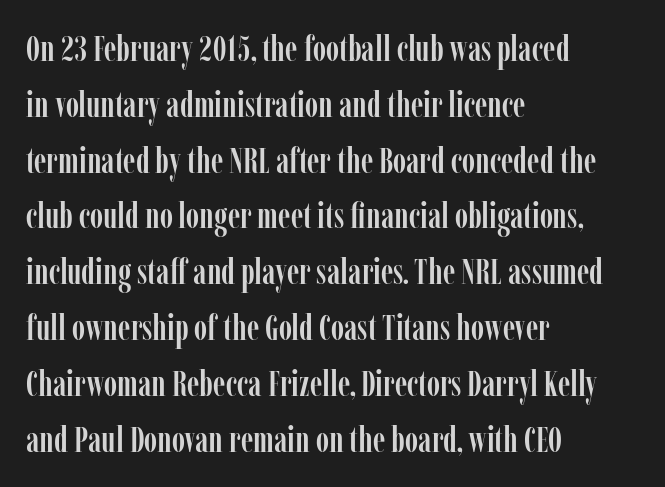
Q: Is the text italic (slanted)? A: No, it is upright.
Q: Is the typeface a serif or a sans-serif typeface? A: Serif.
Q: Is the text underlined? A: No.
Q: How is the paragraph aligned? A: Left-aligned.
Q: Is the spacing between letters normal or unusually wide? A: Normal.
Q: Is the spacing between lines tight, normal or loose? A: Normal.
Q: Width (condensed, normal, or wide)? A: Condensed.
Q: Stroke contrast? A: Low.
Q: x-height? A: Medium.
Q: Monospaced? A: No.
